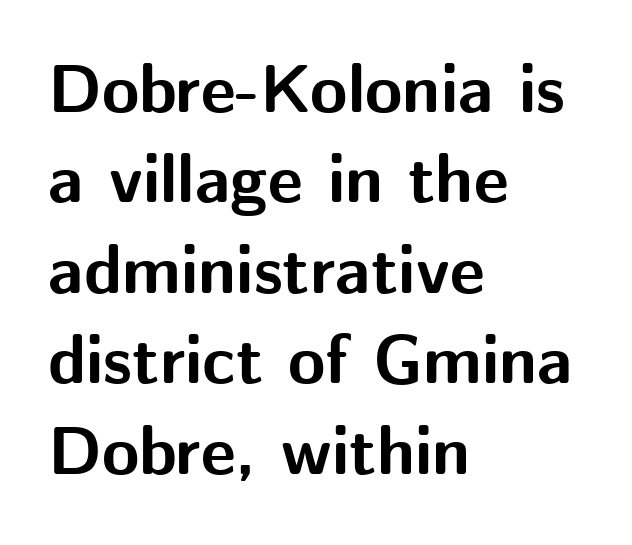
The face used here has the dense, thick strokes of a bold. The glyphs are unaccompanied by any horizontal stroke below them. Here the designer chose a conventional face with non-uniform glyph widths. Is the block centered? No — it sits flush against the left margin. Posture: vertical. The leading is moderate, giving the passage an even texture.
